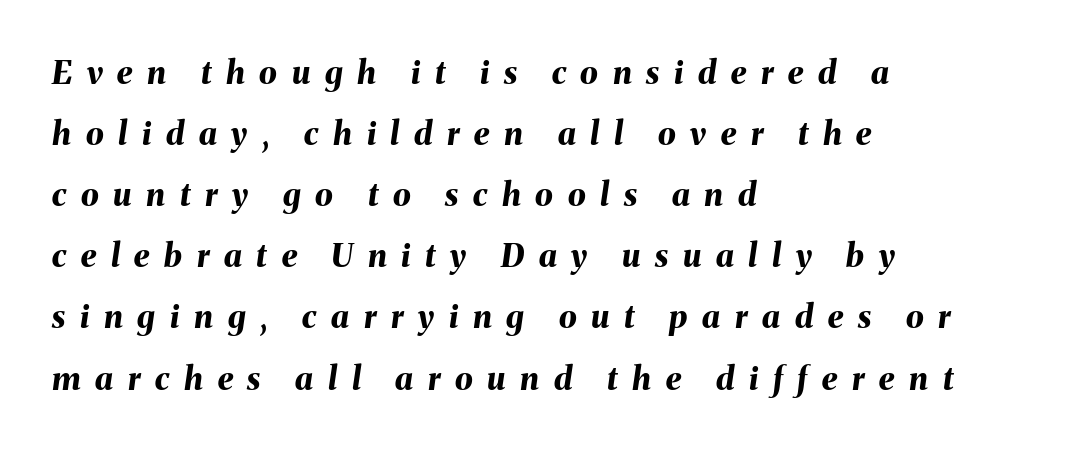
The passage is arranged the way most books set body copy — flush left. Characters follow at a spacing far wider than the type designer built in. Tall strokes in this sample are angled rather than plumb. Compared with typical paragraphs, the rows here are farther apart. Glance below the letters and you will spot only blank space. The strokes are fattened all the way to bold.
